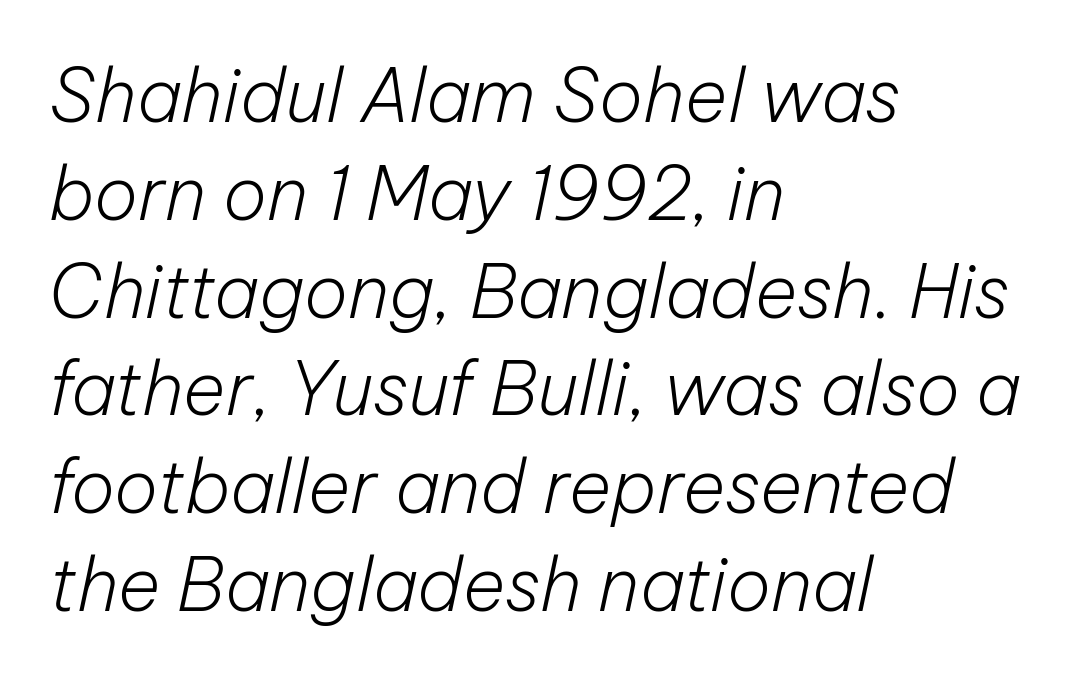
The image shows 73 px light type, italic (leaning right); set left-aligned, normal line spacing (1.34x), normal letter spacing, not underlined; low stroke contrast and a medium x-height.
